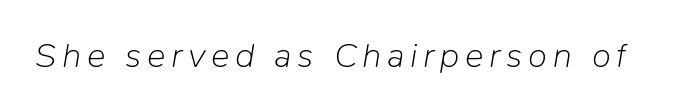
The passage shown is typed in a proportional face where columns would drift. The whole block is typeset with a tilt. The letters look calm and open, with moderate or lighter stems. Each row of text sits above clean, open space.
